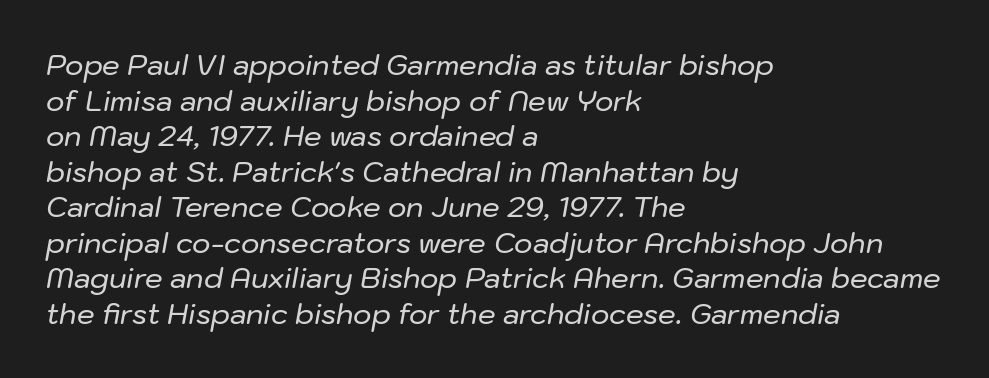
The image shows 28 px text type, italic (leaning right); set left-aligned, normal line spacing (1.27x), normal letter spacing, not underlined; low stroke contrast and a medium x-height.
